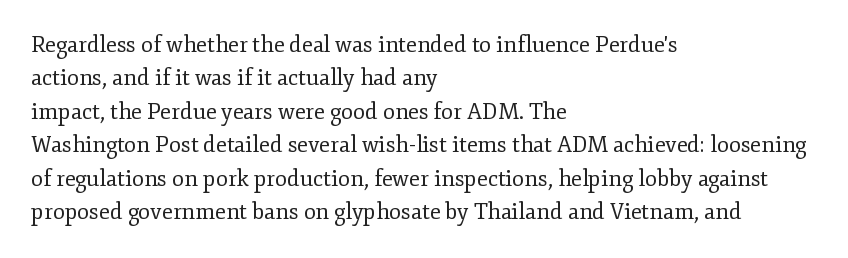
Q: Is the text bold? A: No.
Q: Is the text italic (slanted)? A: No, it is upright.
Q: Is the text underlined? A: No.
Q: How is the paragraph aligned? A: Left-aligned.
Q: Is the spacing between letters normal or unusually wide? A: Normal.
Q: Is the spacing between lines tight, normal or loose? A: Normal.
